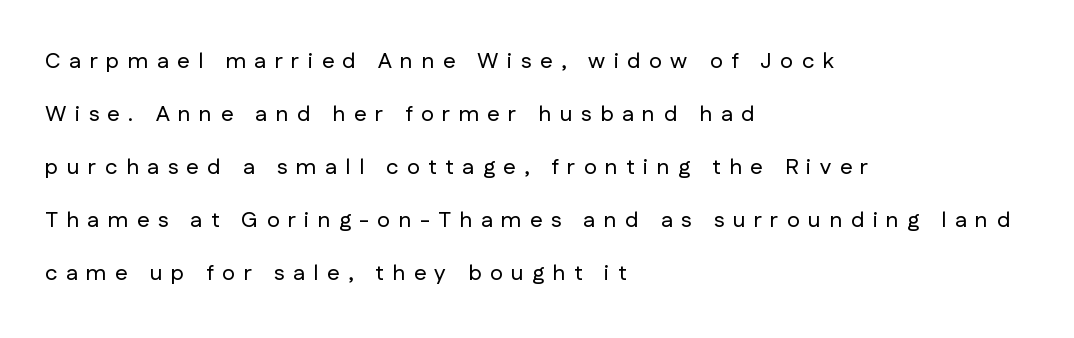
In terms of leading, this rendering errs on the spacious side. Check under the words: just untouched page. Is there any slant? The stems are plumb. What stands out about the letter spacing? Its width — letters are far apart. Horizontal alignment here is leftward, the default for most running prose.
